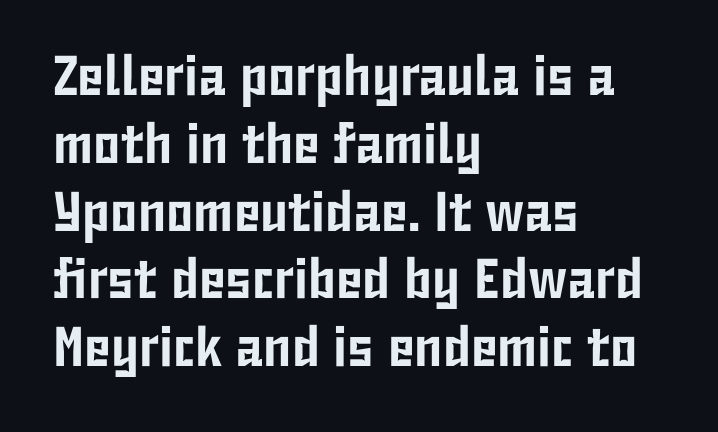
{"serif": "no", "italic": "no", "width": "condensed", "stroke_contrast": "low", "x_height": "medium", "monospaced": "no", "underline": "no", "align": "left", "line_spacing_ratio": 1.21, "letter_spacing": "normal", "letter_spacing_em": 0.0, "glyph_px": 56}
